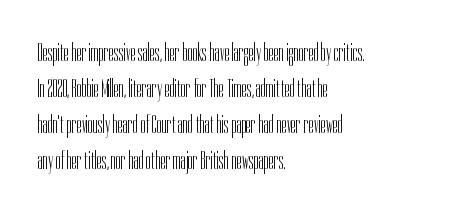
Q: Is the text bold? A: No.
Q: Is the text italic (slanted)? A: No, it is upright.
Q: Is the text underlined? A: No.
Q: How is the paragraph aligned? A: Left-aligned.
Q: Is the spacing between letters normal or unusually wide? A: Normal.
Q: Is the spacing between lines tight, normal or loose? A: Normal.
